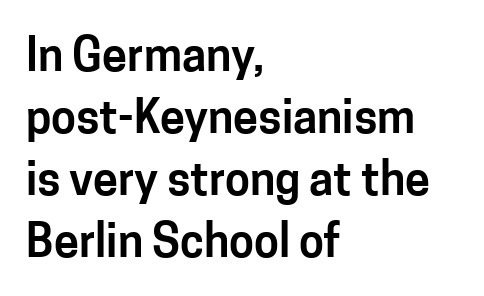
Q: Is the text italic (slanted)? A: No, it is upright.
Q: Is the typeface a serif or a sans-serif typeface? A: Sans-serif.
Q: Is the text underlined? A: No.
Q: How is the paragraph aligned? A: Left-aligned.
Q: Is the spacing between letters normal or unusually wide? A: Normal.
Q: Is the spacing between lines tight, normal or loose? A: Normal.
Q: Width (condensed, normal, or wide)? A: Normal.
Q: Stroke contrast? A: Low.
Q: x-height? A: Medium.
Q: Monospaced? A: No.
